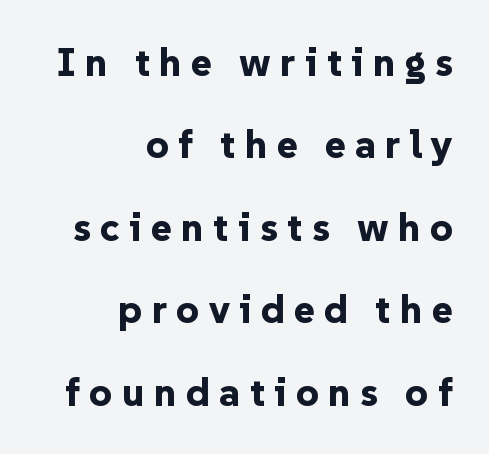
{"serif": "no", "italic": "no", "bold": "yes", "weight": "bold", "width": "normal", "stroke_contrast": "low", "x_height": "medium", "monospaced": "no", "underline": "no", "align": "right", "line_spacing": "loose", "line_spacing_ratio": 2.06, "letter_spacing": "wide", "letter_spacing_em": 0.23, "glyph_px": 40}
